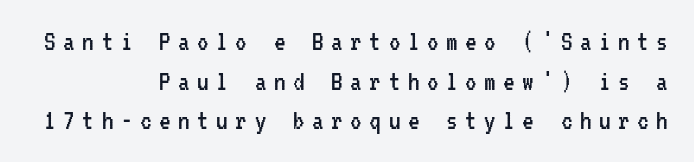
Q: Is the text bold? A: No.
Q: Is the text italic (slanted)? A: No, it is upright.
Q: Is the typeface a serif or a sans-serif typeface? A: Sans-serif.
Q: Is the text underlined? A: No.
Q: How is the paragraph aligned? A: Right-aligned.
Q: Is the spacing between letters normal or unusually wide? A: Unusually wide.
Q: Is the spacing between lines tight, normal or loose? A: Normal.
Q: Width (condensed, normal, or wide)? A: Condensed.
Q: Stroke contrast? A: Low.
Q: x-height? A: Medium.
Q: Monospaced? A: Yes.
